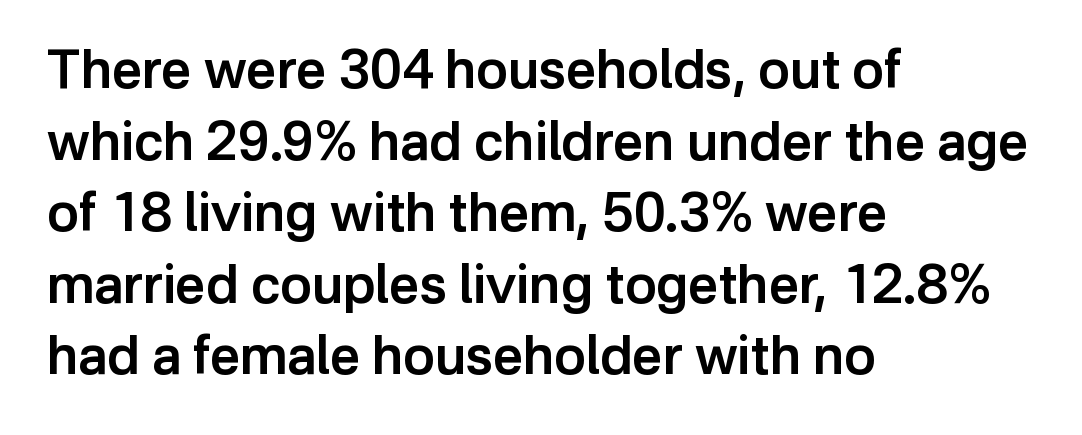
{"serif": "no", "italic": "no", "bold": "semi", "weight": "semibold", "width": "normal", "stroke_contrast": "low", "x_height": "medium", "monospaced": "no", "underline": "no", "align": "left", "line_spacing": "normal", "line_spacing_ratio": 1.35, "letter_spacing": "normal", "letter_spacing_em": 0.0, "glyph_px": 53}
